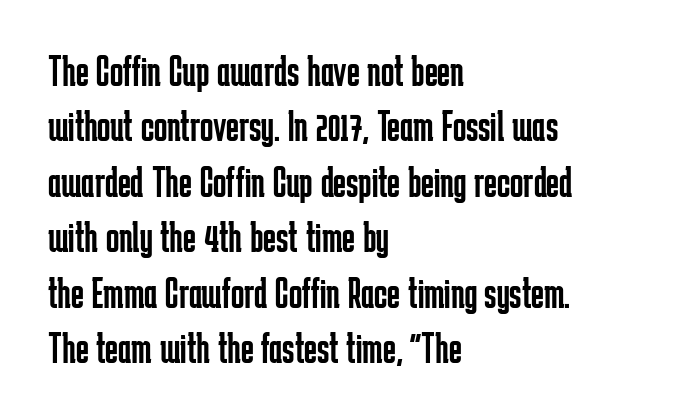
The image shows 44 px regular-weight, condensed sans-serif type, upright; set left-aligned, normal line spacing (1.26x), normal letter spacing, not underlined; low stroke contrast and a medium x-height.
